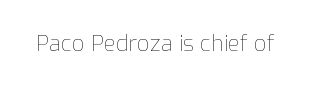
The space directly below the letters is spotless. Quick note: not italic, upright. The line texture is even and compact thanks to regular tracking. These glyphs show unthickened strokes, regular width or finer.
